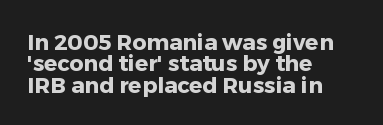
{"italic": "no", "bold": "yes", "underline": "no", "align": "left", "line_spacing": "tight", "line_spacing_ratio": 0.97, "letter_spacing": "normal", "letter_spacing_em": 0.0, "glyph_px": 22}
